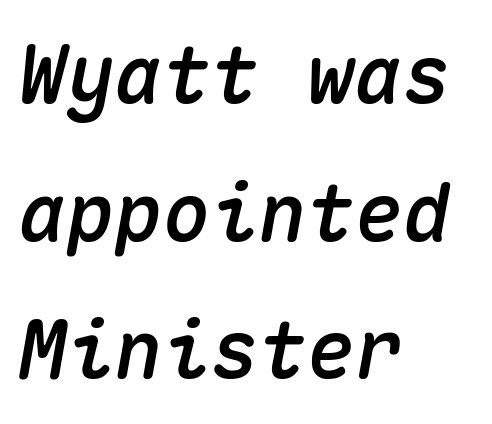
{"italic": "yes", "lean": "right", "slant_degrees": 10, "width": "normal", "stroke_contrast": "medium", "x_height": "medium", "monospaced": "yes", "underline": "no", "align": "left", "line_spacing_ratio": 1.72, "letter_spacing": "normal", "letter_spacing_em": 0.0, "glyph_px": 80}
